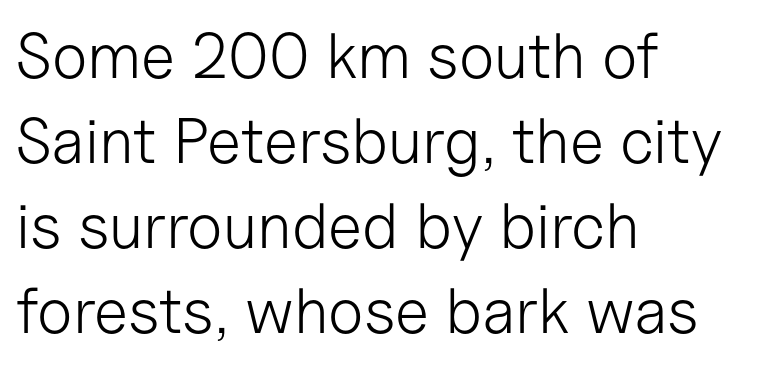
Q: Is the text bold? A: No.
Q: Is the text italic (slanted)? A: No, it is upright.
Q: Is the typeface a serif or a sans-serif typeface? A: Sans-serif.
Q: Is the text underlined? A: No.
Q: How is the paragraph aligned? A: Left-aligned.
Q: Is the spacing between letters normal or unusually wide? A: Normal.
Q: Is the spacing between lines tight, normal or loose? A: Normal.
Q: Width (condensed, normal, or wide)? A: Normal.
Q: Stroke contrast? A: Low.
Q: x-height? A: Medium.
Q: Monospaced? A: No.
